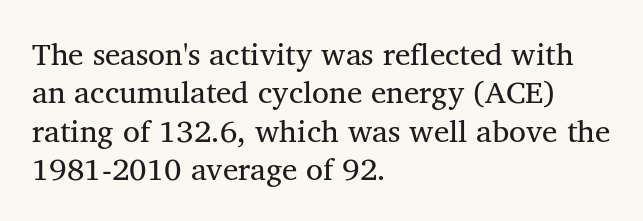
Q: Is the typeface a serif or a sans-serif typeface? A: Serif.
Q: Is the text underlined? A: No.
Q: How is the paragraph aligned? A: Left-aligned.
Q: Is the spacing between letters normal or unusually wide? A: Normal.
Q: Width (condensed, normal, or wide)? A: Normal.
Q: Stroke contrast? A: Medium.
Q: x-height? A: Medium.
Q: Monospaced? A: No.
